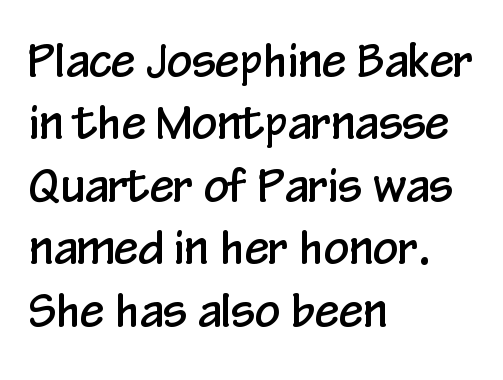
Q: Is the text italic (slanted)? A: No, it is upright.
Q: Is the typeface a serif or a sans-serif typeface? A: Sans-serif.
Q: Is the text underlined? A: No.
Q: How is the paragraph aligned? A: Left-aligned.
Q: Is the spacing between letters normal or unusually wide? A: Normal.
Q: Is the spacing between lines tight, normal or loose? A: Normal.
Q: Width (condensed, normal, or wide)? A: Condensed.
Q: Stroke contrast? A: Low.
Q: x-height? A: Medium.
Q: Monospaced? A: No.
